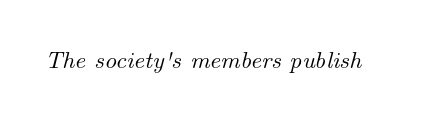
Slanted lettering throughout. Compared with typical body copy, the letter spacing here is the same. Words float on clear page, feet unadorned.
